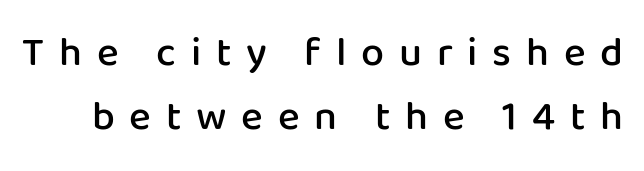
In terms of leading, this rendering sits right in the middle. No word sits above an underline. Every character sits straight up, as roman type does. The letters advance in unequal steps, a hallmark of proportional type. Is this a sans? Yes — the strokes have no serifs. Notice the strokes are somewhat thickened but not fully heavy: this is a semibold.
